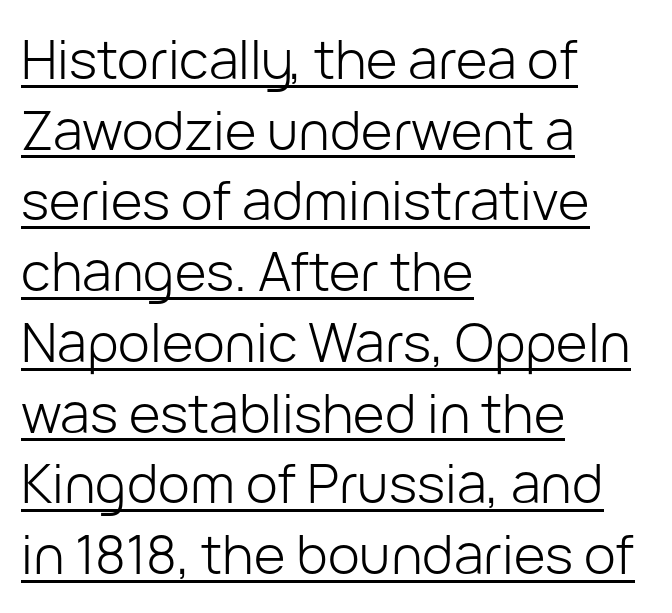
The image shows 54 px light sans-serif type, upright; set left-aligned, normal line spacing (1.31x), normal letter spacing, underlined; low stroke contrast and a medium x-height.
